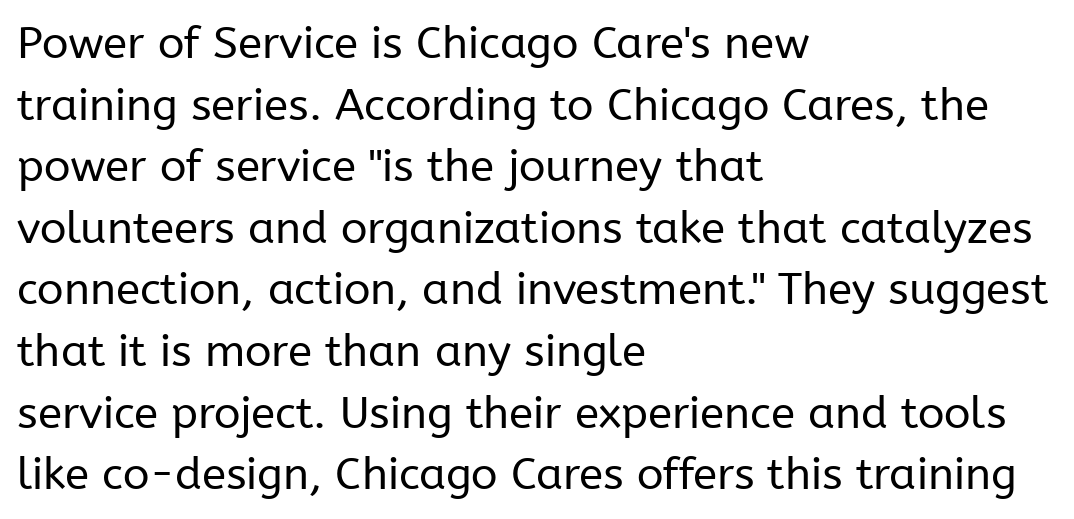
The line texture is even and compact thanks to regular tracking. Ink coverage per letter is moderate at most. This sample keeps an unexceptional amount of space between lines. Type style note: lacks serifs. Line beginnings align vertically; line endings do not.
